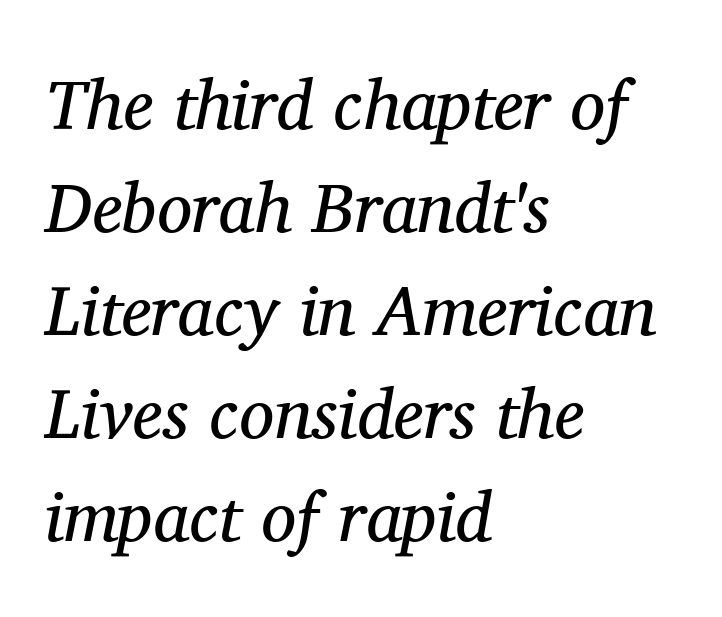
The image shows 70 px regular-weight serif type, italic (leaning right); set left-aligned, normal line spacing (1.47x), normal letter spacing, not underlined; medium stroke contrast and a medium x-height.
